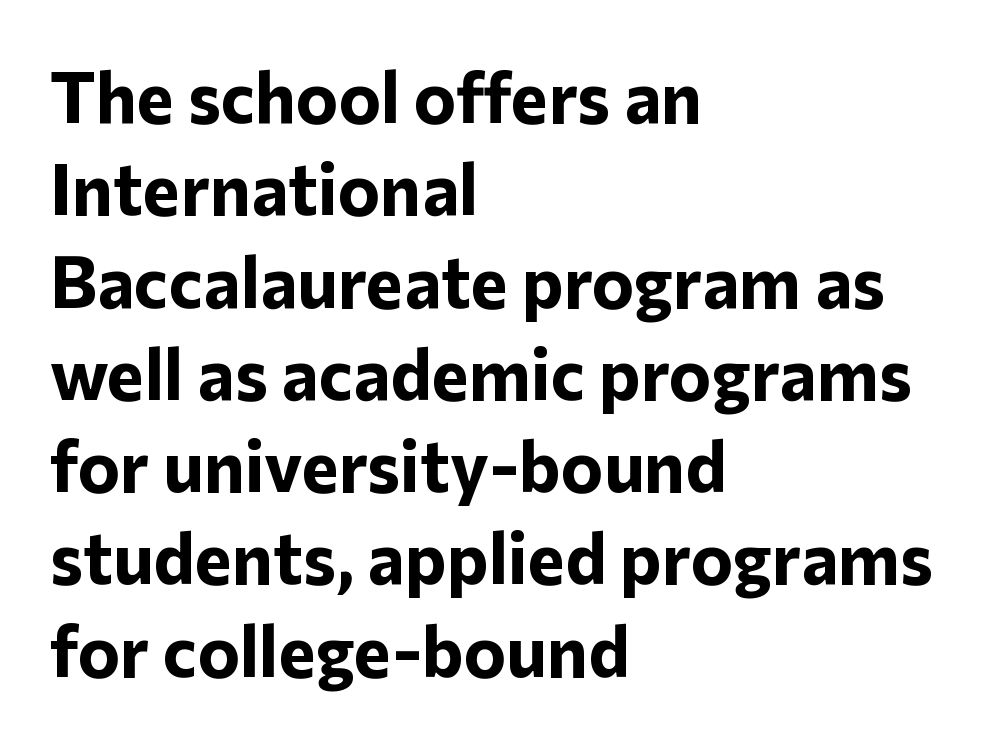
Q: Is the text bold? A: Yes.
Q: Is the text italic (slanted)? A: No, it is upright.
Q: Is the typeface a serif or a sans-serif typeface? A: Sans-serif.
Q: Is the text underlined? A: No.
Q: How is the paragraph aligned? A: Left-aligned.
Q: Is the spacing between letters normal or unusually wide? A: Normal.
Q: Is the spacing between lines tight, normal or loose? A: Normal.
Q: Width (condensed, normal, or wide)? A: Normal.
Q: Stroke contrast? A: Low.
Q: x-height? A: Medium.
Q: Monospaced? A: No.
